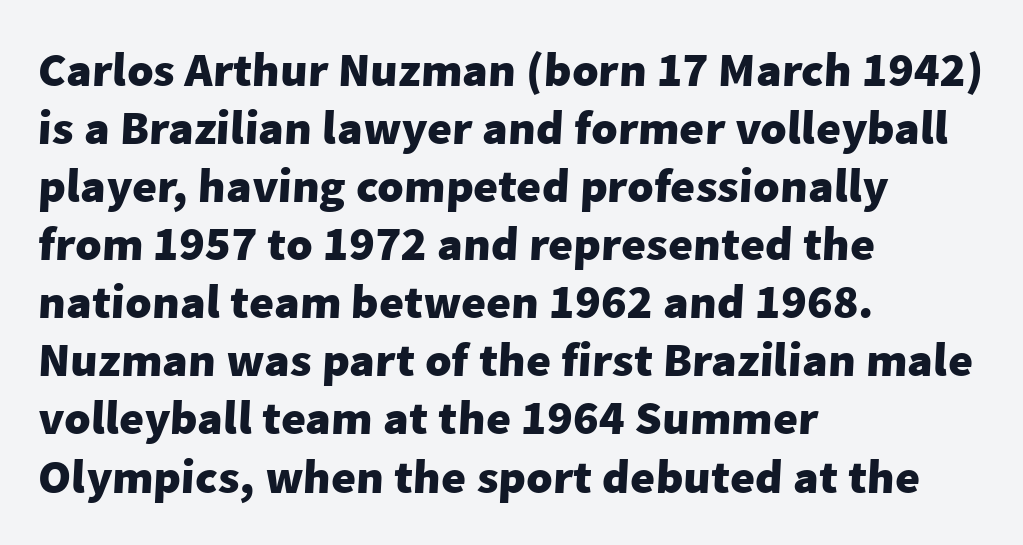
The image shows 48 px heavy sans-serif type; set left-aligned, line spacing 1.21x, normal letter spacing, not underlined; low stroke contrast and a medium x-height.
